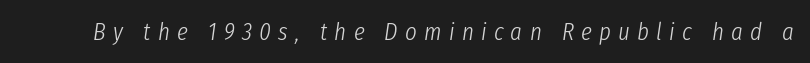
The image shows 25 px text type, italic (leaning right); set unusually wide letter spacing (+0.29 em), not underlined.
